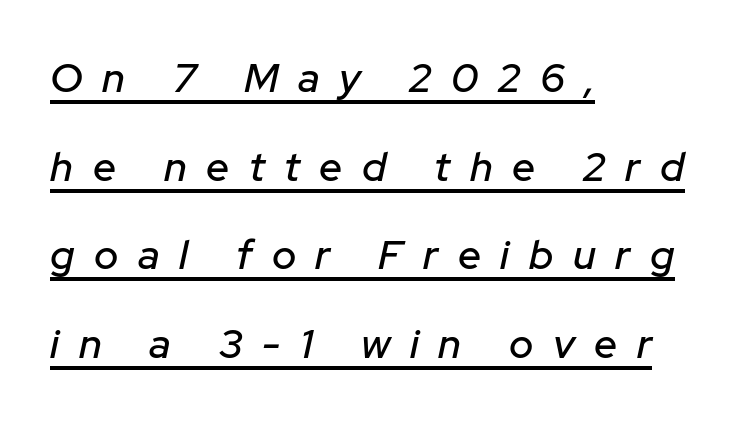
{"italic": "yes", "lean": "right", "slant_degrees": 12, "width": "normal", "stroke_contrast": "low", "x_height": "medium", "monospaced": "no", "underline": "yes", "align": "left", "line_spacing": "loose", "line_spacing_ratio": 2.16, "letter_spacing": "wide", "letter_spacing_em": 0.48, "glyph_px": 41}
